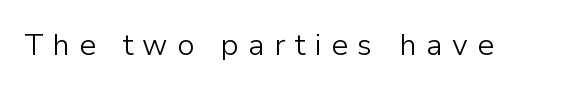
{"serif": "no", "italic": "no", "bold": "no", "weight": "light", "width": "normal", "stroke_contrast": "low", "x_height": "medium", "monospaced": "no", "underline": "no", "letter_spacing": "wide", "letter_spacing_em": 0.31, "glyph_px": 30}
